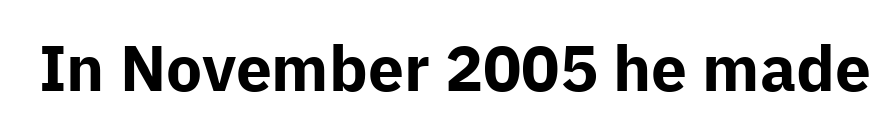
The image shows 64 px bold sans-serif type, upright; set normal letter spacing, not underlined; low stroke contrast and a medium x-height.
